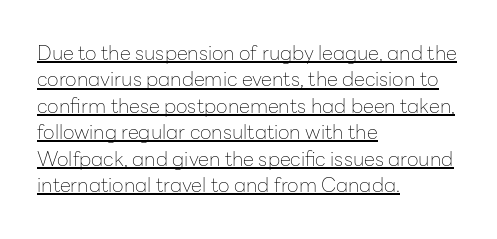
These lines sit exactly where default settings would place them. What decoration does the sample have? An underline. Glyph-to-glyph distance matches everyday printed text. Nope, not italic — everything's standing straight. Each line starts at the same left margin while the right side varies.
